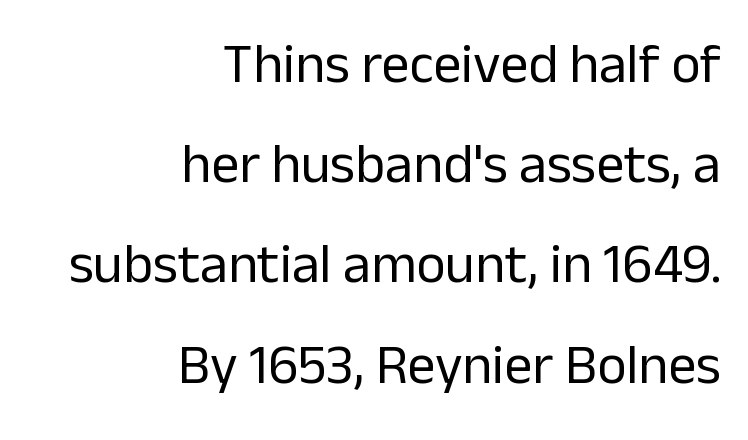
The image shows 56 px regular-weight sans-serif type, upright; set right-aligned, line spacing 1.79x, normal letter spacing, not underlined; low stroke contrast and a medium x-height.
